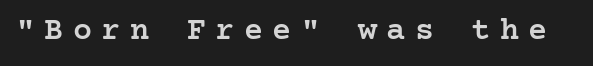
The glyphs have the mass of a demibold cut, below bold. Decoration check: the copy has no underline. Quick note: not italic, upright. The face used here is seriffed, in the tradition of book romans. Observe the wide spacing: letters keep a clear distance from each other.
